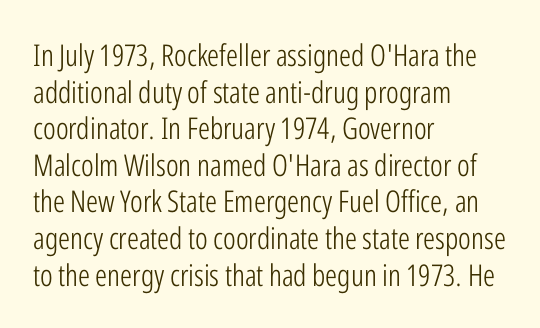
{"serif": "no", "italic": "no", "bold": "no", "weight": "light", "width": "condensed", "stroke_contrast": "low", "x_height": "medium", "monospaced": "no", "underline": "no", "align": "left", "line_spacing_ratio": 1.22, "letter_spacing": "normal", "letter_spacing_em": 0.0, "glyph_px": 30}
